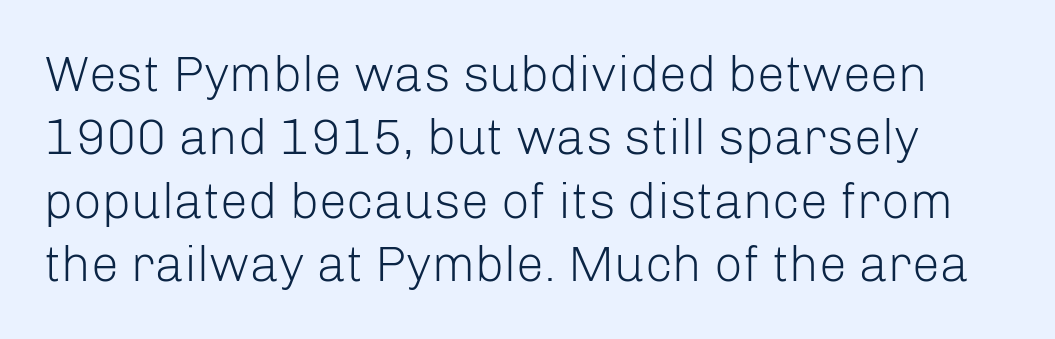
Q: Is the text bold? A: No.
Q: Is the text italic (slanted)? A: No, it is upright.
Q: Is the typeface a serif or a sans-serif typeface? A: Sans-serif.
Q: Is the text underlined? A: No.
Q: Is the spacing between letters normal or unusually wide? A: Normal.
Q: Is the spacing between lines tight, normal or loose? A: Normal.
Q: Width (condensed, normal, or wide)? A: Normal.
Q: Stroke contrast? A: Low.
Q: x-height? A: Medium.
Q: Monospaced? A: No.
